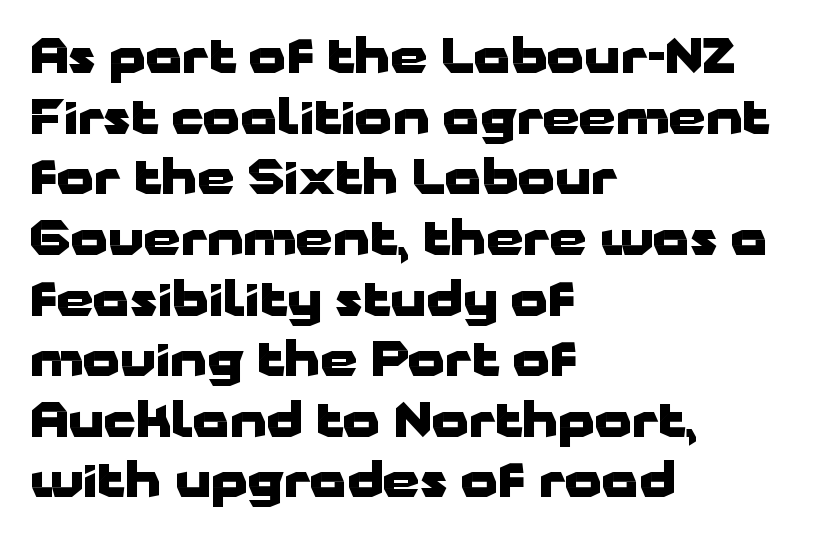
Compared with typical paragraphs, the rows here are spaced about the same. On the weight axis this lands at bold, roughly 700. Each row of text sits above clean, open space. Tracking value appears to be zero — textbook default spacing.
